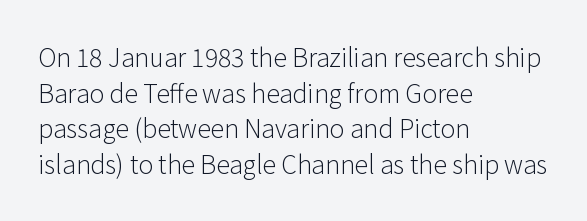
{"italic": "no", "bold": "no", "underline": "no", "align": "left", "line_spacing": "normal", "line_spacing_ratio": 1.43, "letter_spacing": "normal", "letter_spacing_em": 0.0, "glyph_px": 25}
